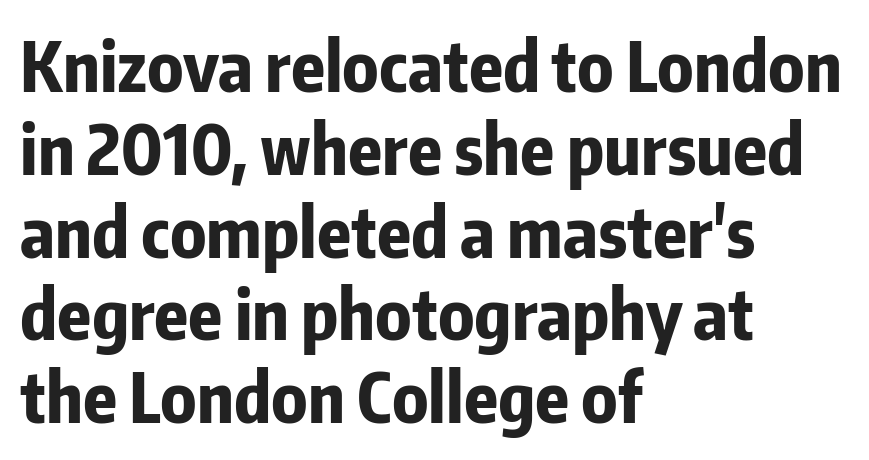
The image shows 69 px bold, condensed sans-serif type, upright; set left-aligned, line spacing 1.2x, normal letter spacing, not underlined; low stroke contrast and a medium x-height.
